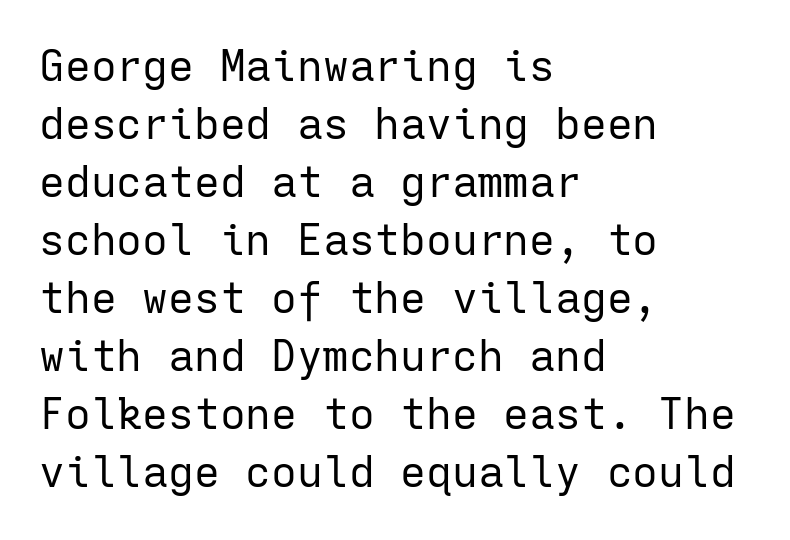
{"serif": "no", "italic": "no", "bold": "no", "weight": "regular", "width": "normal", "stroke_contrast": "low", "x_height": "medium", "monospaced": "yes", "underline": "no", "align": "left", "line_spacing": "normal", "line_spacing_ratio": 1.35, "letter_spacing": "normal", "letter_spacing_em": 0.0, "glyph_px": 43}
